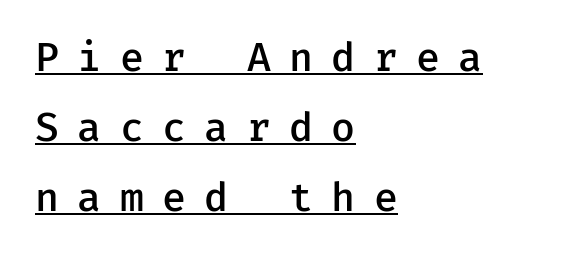
Q: Is the text bold? A: Semi-bold.
Q: Is the text italic (slanted)? A: No, it is upright.
Q: Is the typeface a serif or a sans-serif typeface? A: Sans-serif.
Q: Is the text underlined? A: Yes.
Q: How is the paragraph aligned? A: Left-aligned.
Q: Is the spacing between letters normal or unusually wide? A: Unusually wide.
Q: Width (condensed, normal, or wide)? A: Normal.
Q: Stroke contrast? A: Low.
Q: x-height? A: Medium.
Q: Monospaced? A: Yes.
